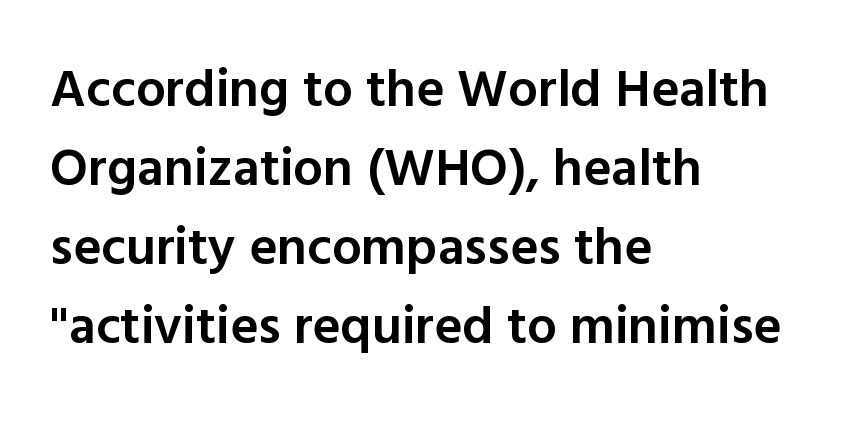
{"serif": "no", "italic": "no", "bold": "semi", "weight": "semibold", "width": "normal", "x_height": "medium", "monospaced": "no", "underline": "no", "align": "left", "line_spacing": "normal", "line_spacing_ratio": 1.49, "letter_spacing": "normal", "letter_spacing_em": 0.0, "glyph_px": 53}
